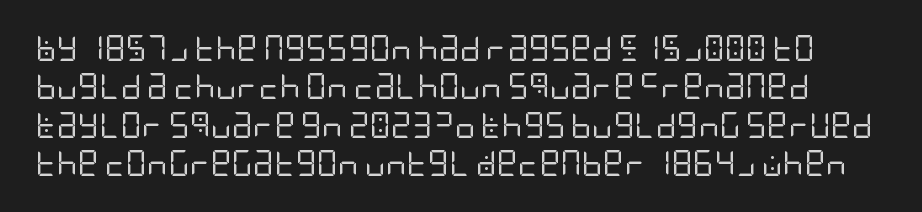
Q: Is the text bold? A: No.
Q: Is the text italic (slanted)? A: No, it is upright.
Q: Is the text underlined? A: No.
Q: Is the spacing between letters normal or unusually wide? A: Normal.
Q: Is the spacing between lines tight, normal or loose? A: Normal.
